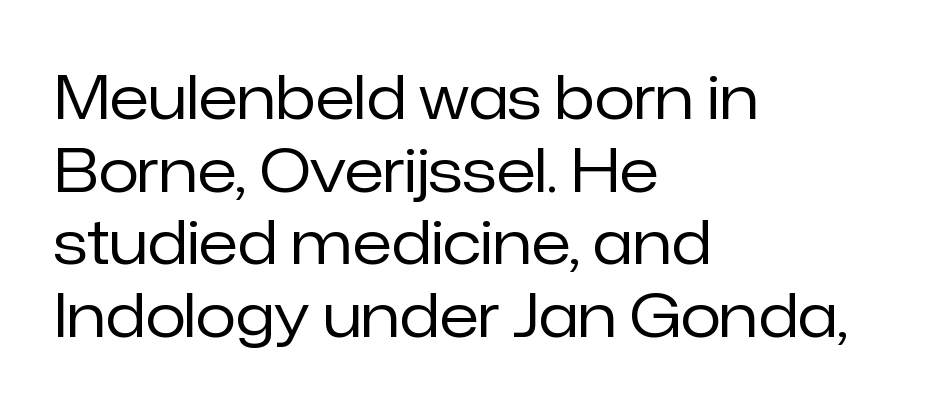
Q: Is the text bold? A: No.
Q: Is the text italic (slanted)? A: No, it is upright.
Q: Is the typeface a serif or a sans-serif typeface? A: Sans-serif.
Q: Is the text underlined? A: No.
Q: How is the paragraph aligned? A: Left-aligned.
Q: Is the spacing between letters normal or unusually wide? A: Normal.
Q: Width (condensed, normal, or wide)? A: Normal.
Q: Stroke contrast? A: Low.
Q: x-height? A: Medium.
Q: Monospaced? A: No.
